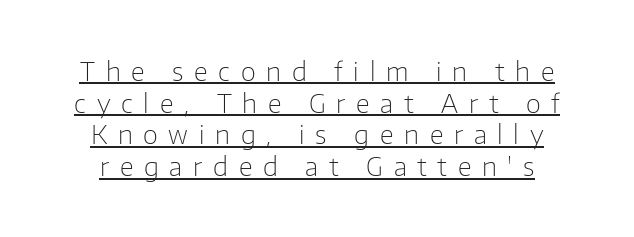
The image shows 26 px text type, upright; set line spacing 1.22x, unusually wide letter spacing (+0.41 em), underlined.
